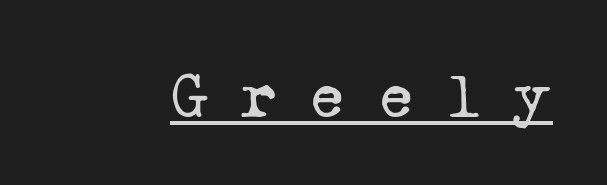
Q: Is the text bold? A: No.
Q: Is the typeface a serif or a sans-serif typeface? A: Serif.
Q: Is the text underlined? A: Yes.
Q: Is the spacing between letters normal or unusually wide? A: Unusually wide.
Q: Width (condensed, normal, or wide)? A: Normal.
Q: Stroke contrast? A: Low.
Q: x-height? A: Medium.
Q: Monospaced? A: Yes.
